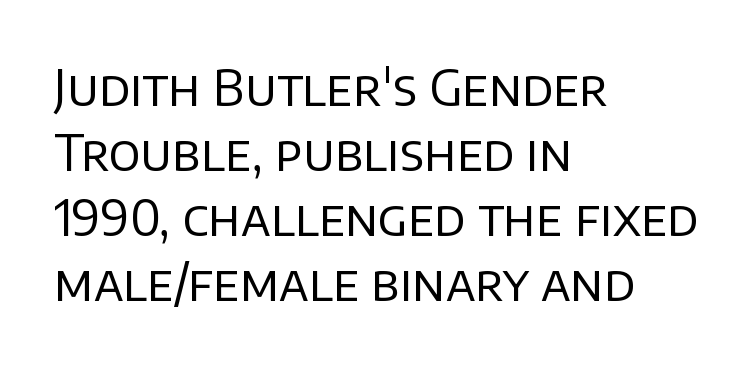
To sum up the face: it is a sans, with no serifs. Horizontal bands of white between lines are of average thickness. Posture: vertical. Nothing unusual about the tracking: characters are spaced as the font intends. Think standard paragraph weight, or any step lighter than that. Letters rest on an invisible, unmarked baseline.
